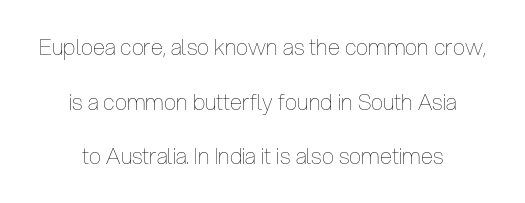
Q: Is the text bold? A: No.
Q: Is the text italic (slanted)? A: No, it is upright.
Q: Is the text underlined? A: No.
Q: How is the paragraph aligned? A: Centered.
Q: Is the spacing between letters normal or unusually wide? A: Normal.
Q: Is the spacing between lines tight, normal or loose? A: Loose.
